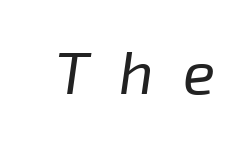
{"italic": "yes", "lean": "right", "slant_degrees": 8, "bold": "no", "weight": "regular", "width": "normal", "stroke_contrast": "low", "x_height": "medium", "monospaced": "no", "underline": "no", "letter_spacing": "wide", "letter_spacing_em": 0.49, "glyph_px": 60}
